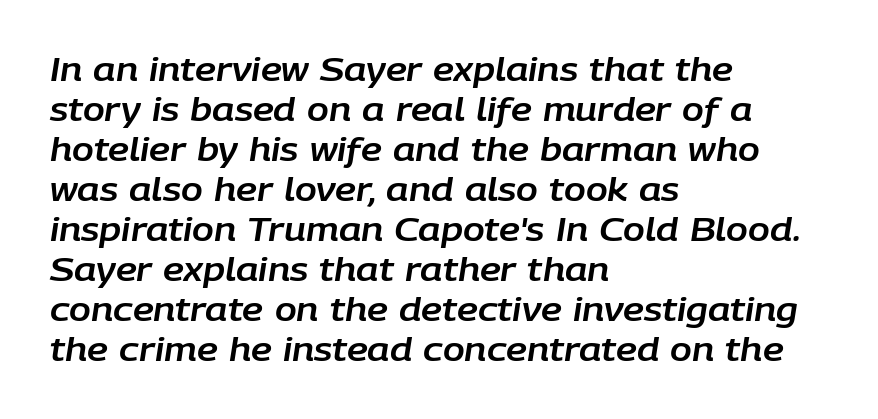
The image shows 32 px text type, italic (leaning right); set left-aligned, normal line spacing (1.25x), normal letter spacing, not underlined; low stroke contrast and a large x-height.
